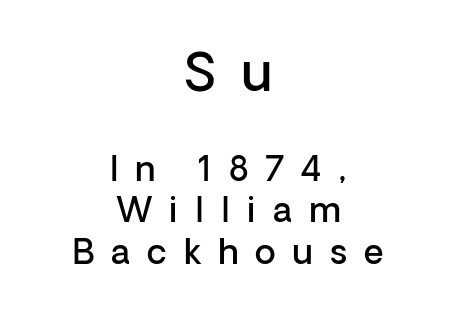
Is this a sans? Yes — the strokes have no serifs. Block one is the big one; block two sits smaller underneath. The face used here is a semibold: visibly heavier than regular, lighter than bold. Beneath every word, the page is bare. Character widths vary here, with narrow letters taking less room than wide ones.
